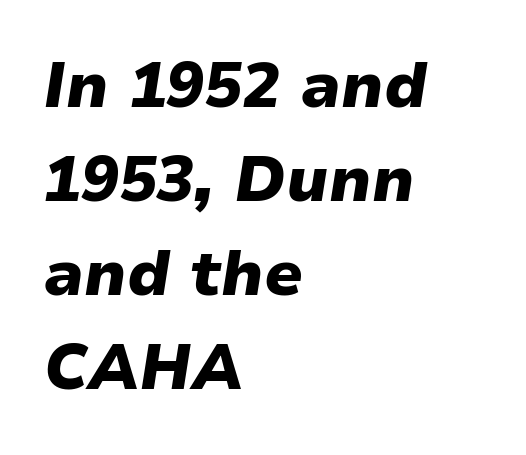
The image shows 63 px heavy type, italic (leaning right); set left-aligned, normal line spacing (1.49x), normal letter spacing, not underlined; low stroke contrast and a medium x-height.
